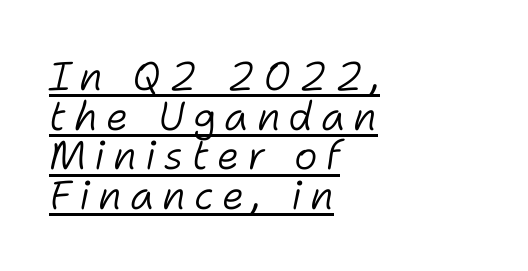
The gaps between neighbouring characters are conspicuously large. The paragraph shown leans on its left margin. One glance says dense: line gaps are narrower than usual. The rendering uses natural spacing where letterforms have individual widths. The typography opts for an oblique posture over an upright one. This sample carries an underscore along the baseline area.
